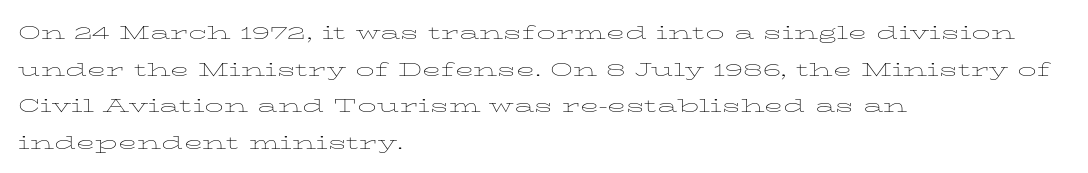
The image shows 25 px text type, upright; set left-aligned, normal line spacing (1.47x), normal letter spacing, not underlined.
